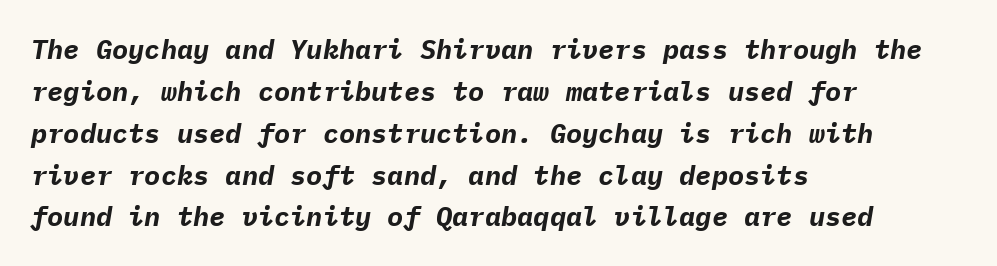
On the weight axis this lands at bold, roughly 700. The foot of each line stays bare and open. The rendering anchors every line to the left-hand side. What stands out about the letter spacing? Nothing — it is the standard amount. Compared with ordinary roman type, these characters are visibly tilted.
